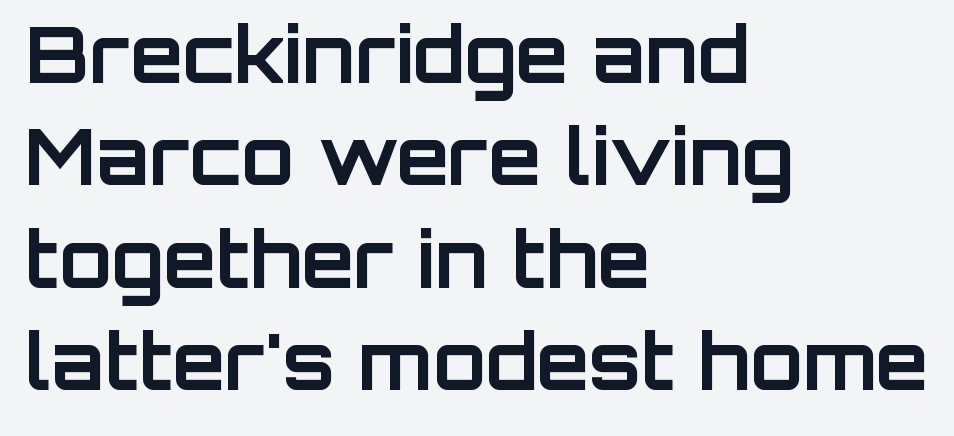
The image shows 77 px bold sans-serif type, upright; set left-aligned, normal line spacing (1.33x), normal letter spacing, not underlined; low stroke contrast and a large x-height.
